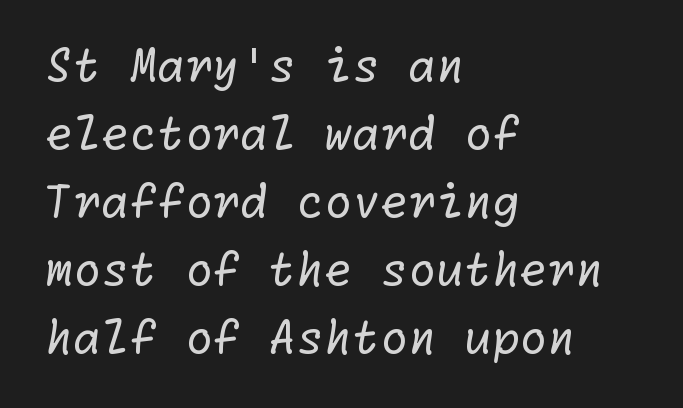
{"serif": "no", "bold": "no", "weight": "regular", "width": "normal", "stroke_contrast": "low", "x_height": "medium", "underline": "no", "align": "left", "line_spacing": "normal", "line_spacing_ratio": 1.51, "letter_spacing": "normal", "letter_spacing_em": 0.0, "glyph_px": 45}
